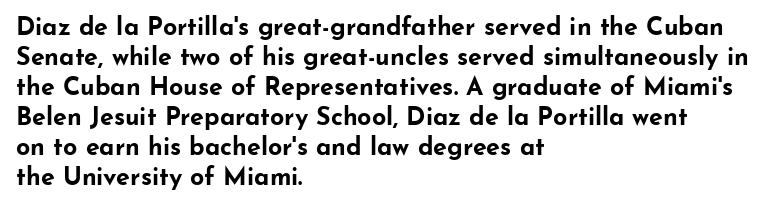
The image shows 25 px bold type, upright; set left-aligned, line spacing 1.2x, normal letter spacing, not underlined.
